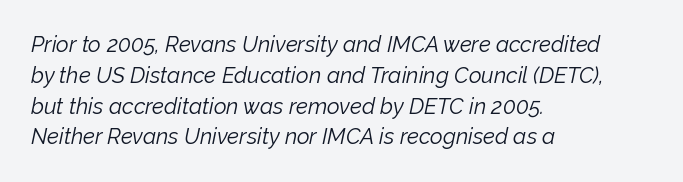
The image shows 22 px text type, italic (leaning right); set left-aligned, normal line spacing (1.4x), normal letter spacing, not underlined.
